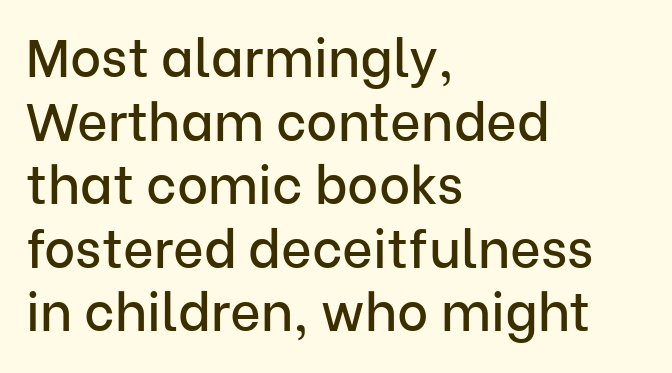
Q: Is the text italic (slanted)? A: No, it is upright.
Q: Is the typeface a serif or a sans-serif typeface? A: Sans-serif.
Q: Is the text underlined? A: No.
Q: How is the paragraph aligned? A: Left-aligned.
Q: Is the spacing between letters normal or unusually wide? A: Normal.
Q: Width (condensed, normal, or wide)? A: Normal.
Q: Stroke contrast? A: Low.
Q: x-height? A: Medium.
Q: Monospaced? A: No.
